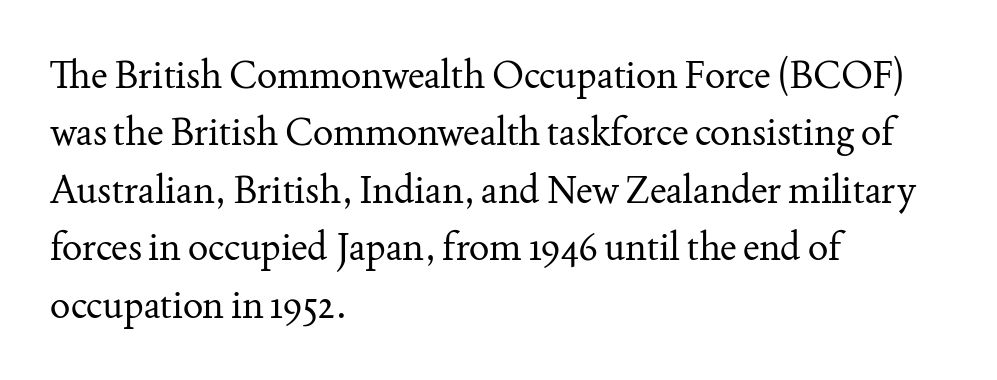
{"serif": "yes", "italic": "no", "bold": "no", "weight": "regular", "width": "normal", "stroke_contrast": "medium", "x_height": "small", "monospaced": "no", "underline": "no", "align": "left", "line_spacing": "normal", "line_spacing_ratio": 1.51, "letter_spacing": "normal", "letter_spacing_em": 0.0, "glyph_px": 38}
